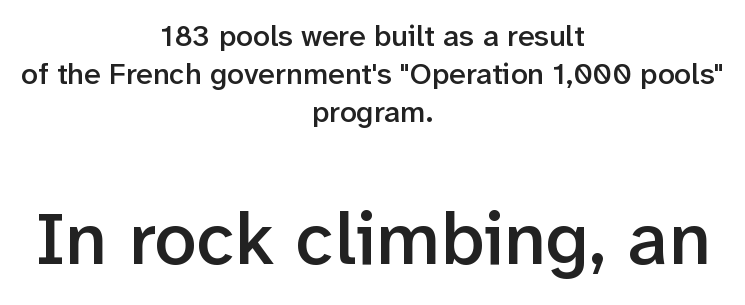
{"serif": "no", "italic": "no", "bold": "semi", "weight": "semibold", "width": "normal", "stroke_contrast": "low", "x_height": "medium", "monospaced": "no", "underline": "no", "align": "center", "line_spacing": "normal", "line_spacing_ratio": 1.27, "letter_spacing": "normal", "letter_spacing_em": 0.0, "larger_block": "second", "size_ratio": 2.5, "glyph_px": 75}
